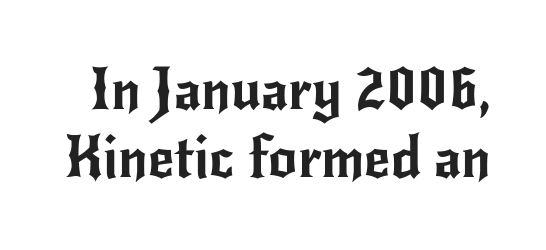
The image shows 57 px sans-serif type, upright; set line spacing 1.2x, normal letter spacing, not underlined; low stroke contrast and a small x-height.
